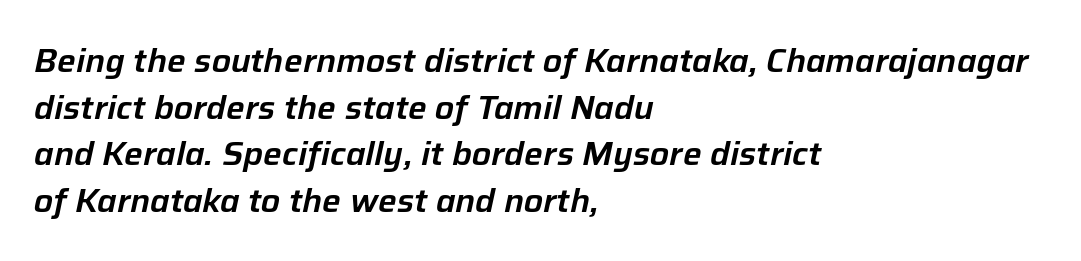
{"italic": "yes", "lean": "right", "slant_degrees": 12, "width": "normal", "stroke_contrast": "low", "x_height": "medium", "monospaced": "no", "underline": "no", "align": "left", "line_spacing": "normal", "line_spacing_ratio": 1.41, "letter_spacing": "normal", "letter_spacing_em": 0.0, "glyph_px": 33}
